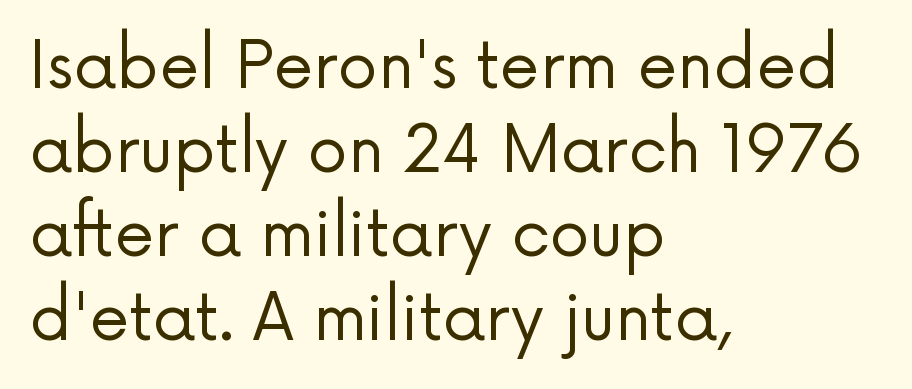
{"serif": "no", "italic": "no", "bold": "no", "weight": "regular", "width": "normal", "stroke_contrast": "low", "x_height": "medium", "monospaced": "no", "underline": "no", "align": "left", "line_spacing": "normal", "line_spacing_ratio": 1.31, "letter_spacing": "normal", "letter_spacing_em": 0.0, "glyph_px": 64}
